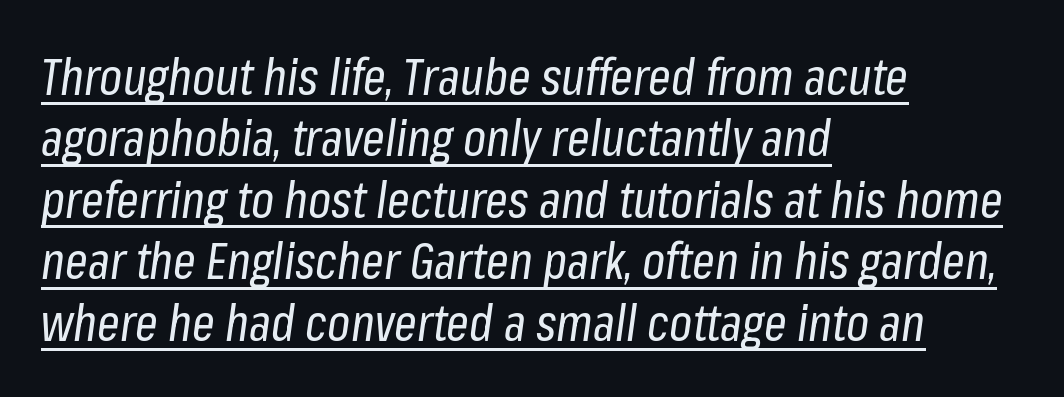
Q: Is the text bold? A: No.
Q: Is the text italic (slanted)? A: Yes, it leans right by about 8 degrees.
Q: Is the text underlined? A: Yes.
Q: How is the paragraph aligned? A: Left-aligned.
Q: Is the spacing between letters normal or unusually wide? A: Normal.
Q: Width (condensed, normal, or wide)? A: Condensed.
Q: Stroke contrast? A: Low.
Q: x-height? A: Medium.
Q: Monospaced? A: No.
